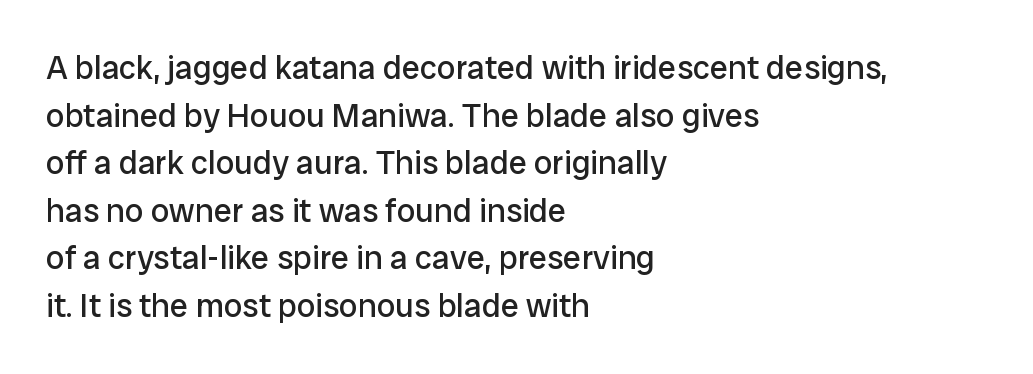
Examine the stroke ends and you'll find no serifs. You could call the tracking neutral — neither tight nor loose. Looks like regular typesetting: each glyph gets only the width it needs. The strokes carry an ordinary text weight at most. The lettering holds an erect, upright posture throughout. In terms of leading, this rendering sits right in the middle.
